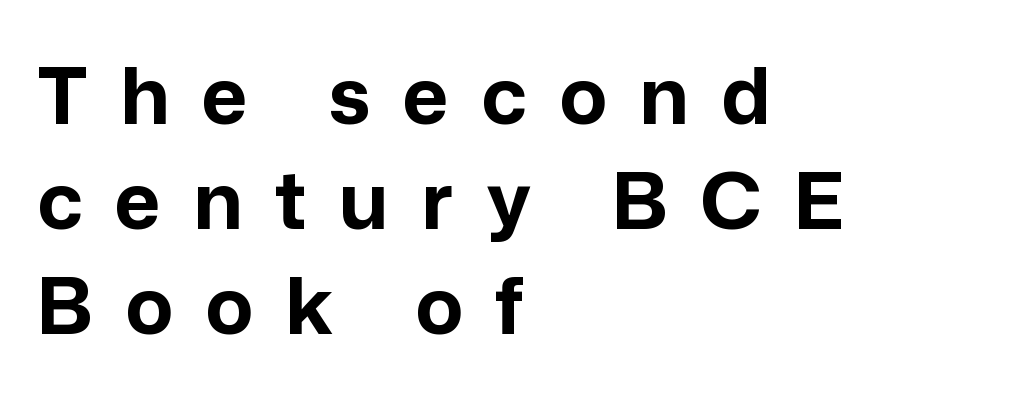
The image shows 79 px bold sans-serif type, upright; set left-aligned, normal line spacing (1.33x), unusually wide letter spacing (+0.41 em), not underlined; low stroke contrast and a medium x-height.
